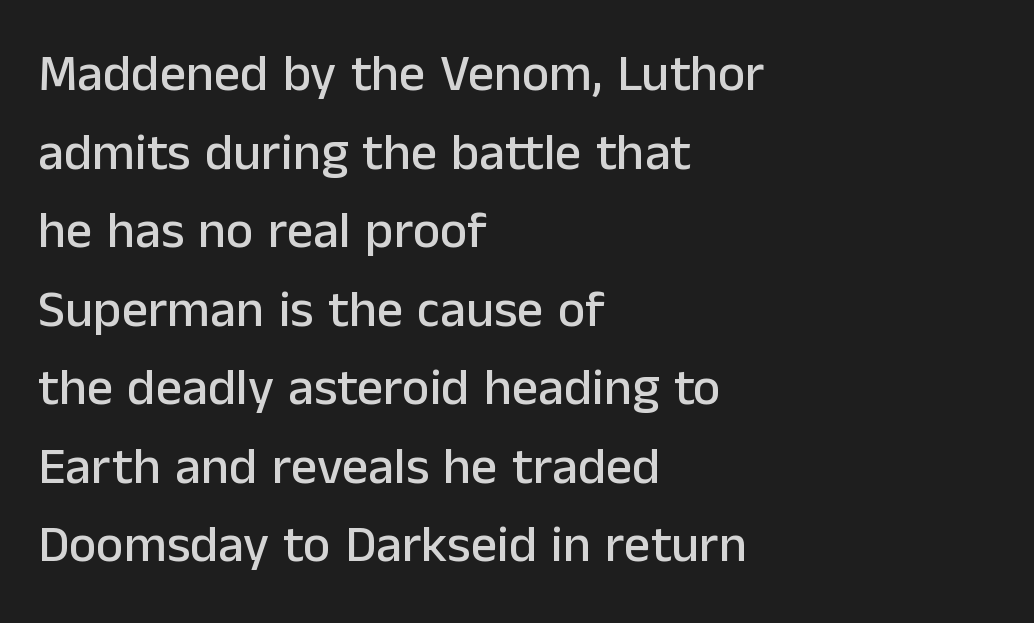
The leading is moderate, giving the passage an even texture. The typesetter chose a ragged-right arrangement here. The face used here is a sans, in the tradition of grotesques and geometrics. Do the letters lean? They stand straight. The letters sit at their default tracking, neither squeezed nor spread. Quick note: underline off.
